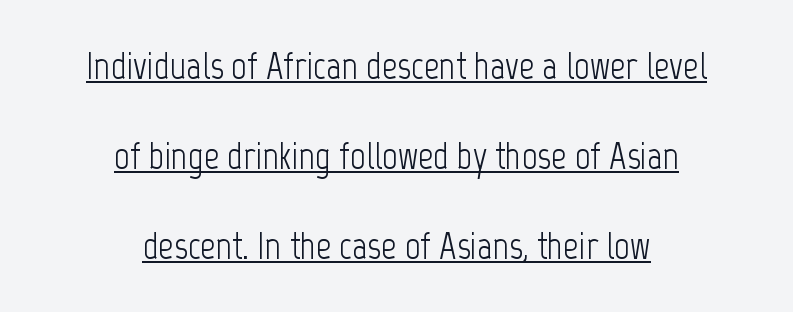
The image shows 38 px light, condensed sans-serif type, upright; set centered, loose line spacing (2.37x), normal letter spacing, underlined; low stroke contrast and a medium x-height.
